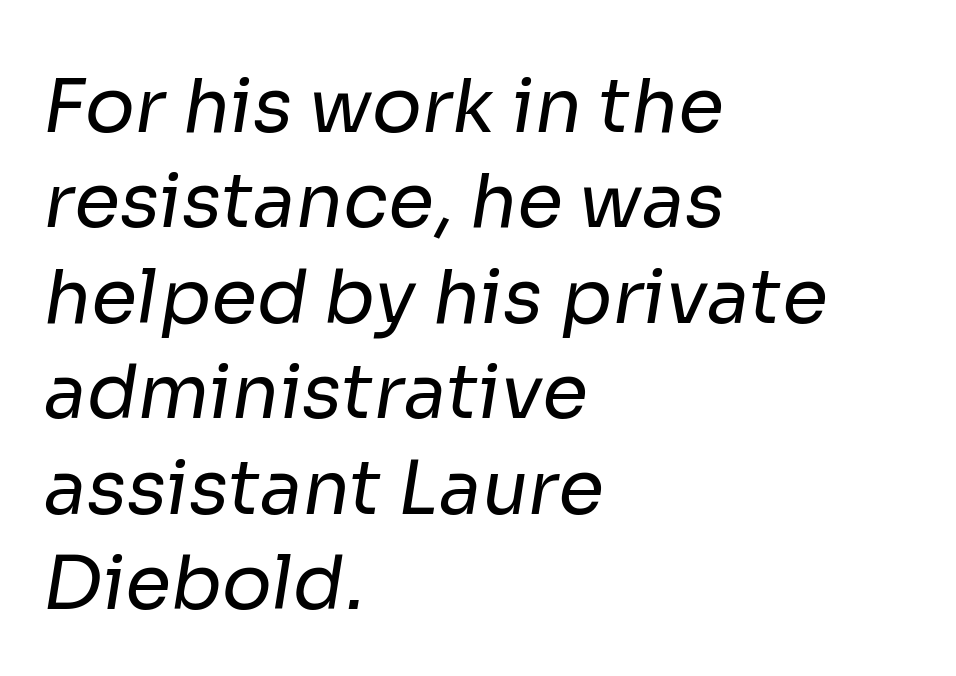
The image shows 74 px regular-weight sans-serif type; set left-aligned, normal line spacing (1.29x), normal letter spacing, not underlined; low stroke contrast and a medium x-height.
